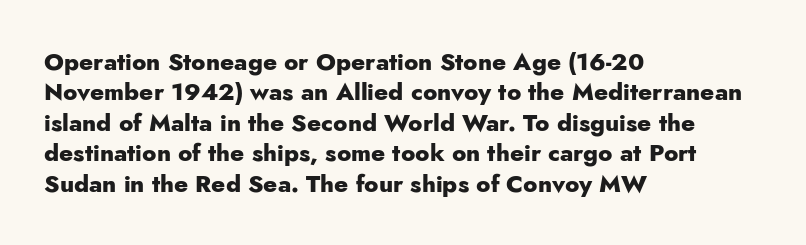
{"italic": "no", "bold": "yes", "underline": "no", "align": "left", "line_spacing": "normal", "line_spacing_ratio": 1.27, "letter_spacing": "normal", "letter_spacing_em": 0.0, "glyph_px": 24}
